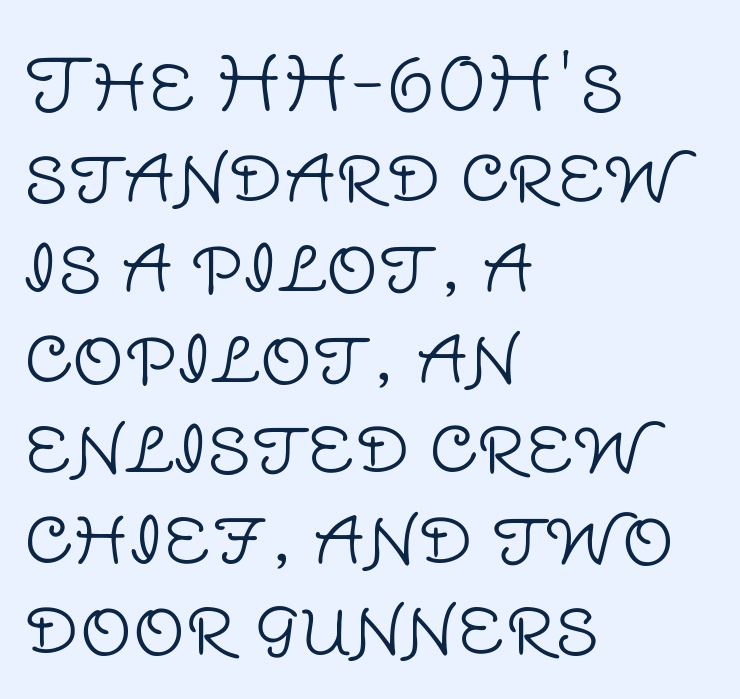
{"serif": "no", "bold": "no", "weight": "light", "width": "normal", "stroke_contrast": "low", "x_height": "large", "monospaced": "no", "underline": "no", "align": "left", "line_spacing_ratio": 1.24, "letter_spacing": "normal", "letter_spacing_em": 0.0, "glyph_px": 73}
